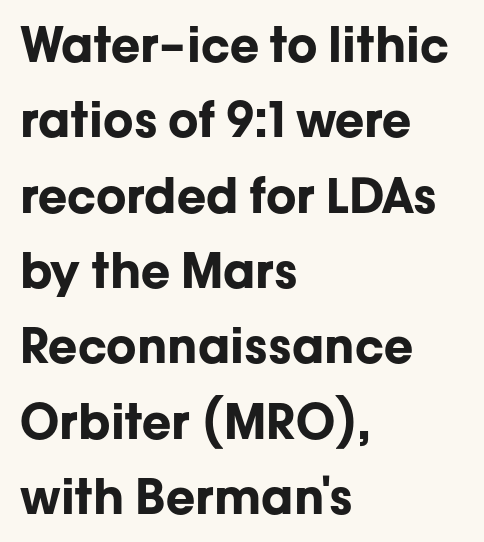
{"serif": "no", "italic": "no", "bold": "yes", "weight": "bold", "width": "normal", "stroke_contrast": "low", "x_height": "medium", "monospaced": "no", "underline": "no", "align": "left", "line_spacing": "normal", "line_spacing_ratio": 1.57, "letter_spacing": "normal", "letter_spacing_em": 0.0, "glyph_px": 48}
